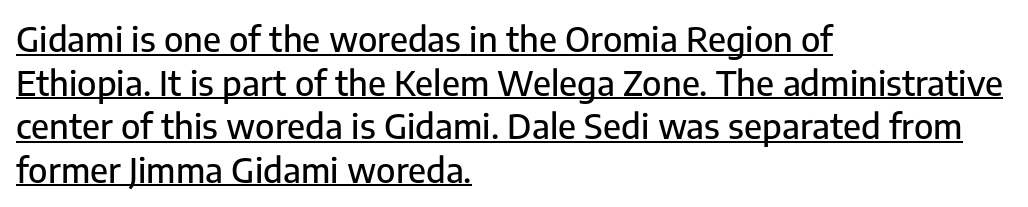
Rows of type keep a routine distance in the vertical direction. This sample uses an upright cut, with every glyph sitting square on the baseline. These lines are composed in type without serifs. The rendering keeps characters at their native spacing. The rendering uses natural spacing where letterforms have individual widths.
